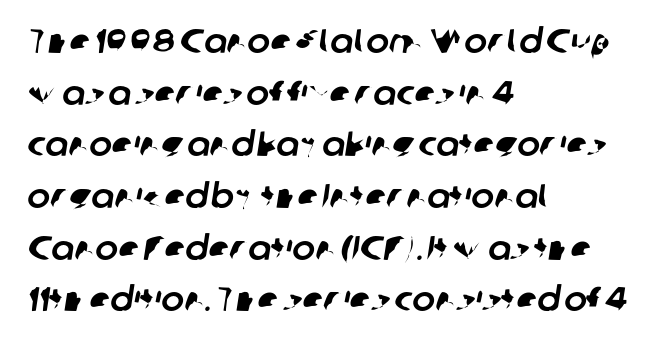
The image shows 34 px sans-serif type; set left-aligned, normal line spacing (1.52x), normal letter spacing, not underlined; low stroke contrast and a medium x-height.
